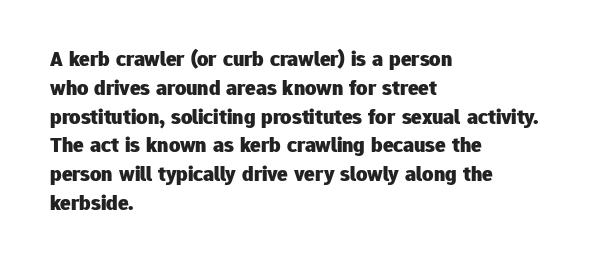
The image shows 22 px bold type, upright; set left-aligned, normal line spacing (1.31x), normal letter spacing, not underlined.
